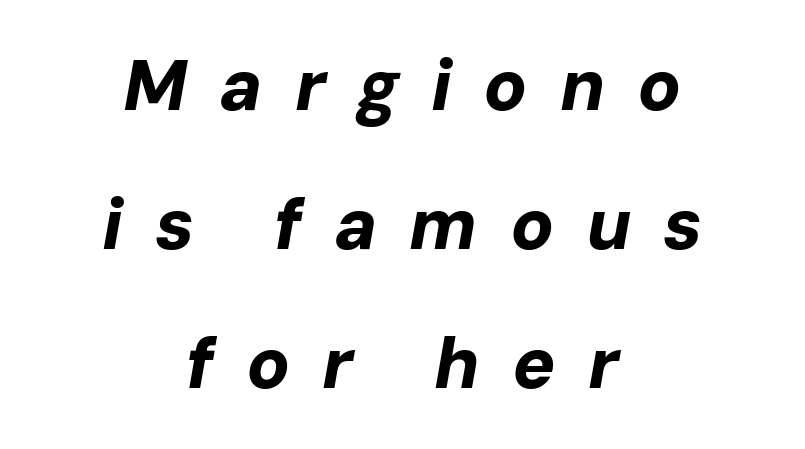
Italic: yes, the glyphs are oblique. Here the glyphs are tracked loosely, breaking word shapes into spaced letters. A typesetter would call this leading open, well beyond the default. You could not count columns in this text — the font is proportionally spaced. One-word summary of the alignment: center.
